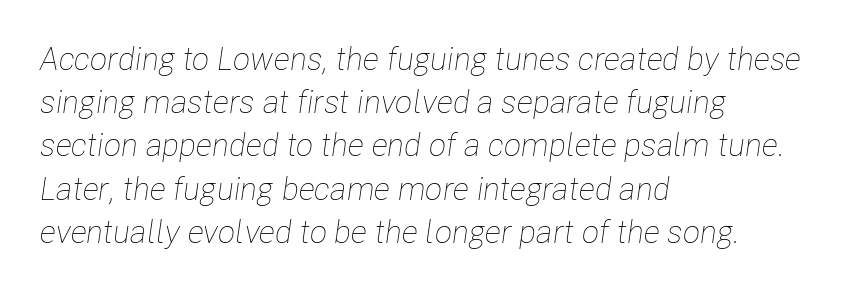
The image shows 32 px thin, condensed type, italic (leaning right); set left-aligned, normal line spacing (1.35x), normal letter spacing, not underlined; low stroke contrast and a medium x-height.
